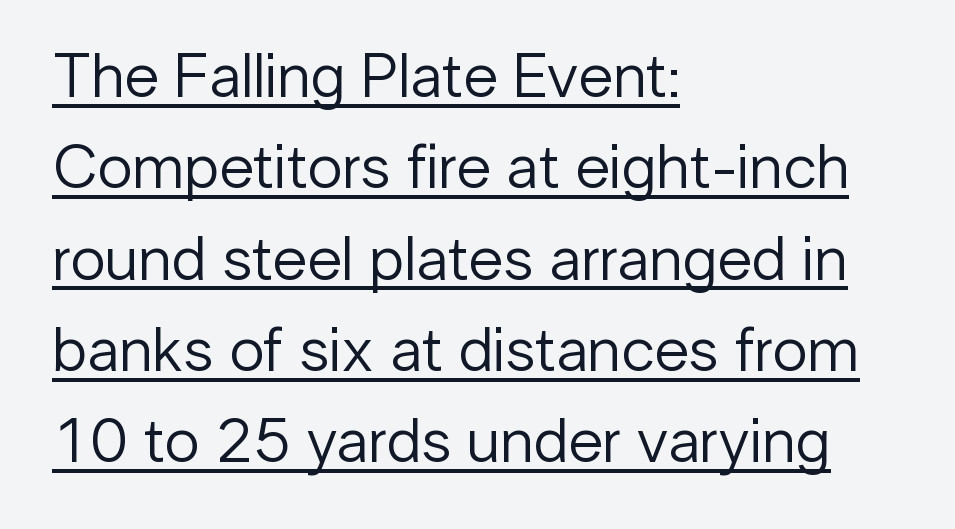
No letter is thick-stroked: the sample isn't bold. All the whitespace from short lines collects on the right. A typesetter would label this face a sans. Unlike italic type, these characters show no tilt at all.
